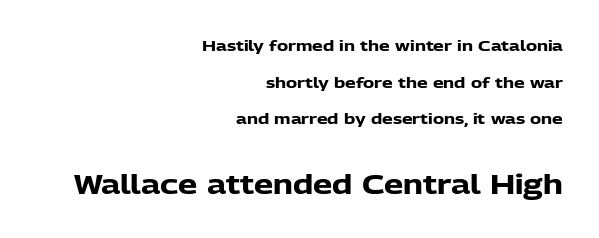
Q: Is the text bold? A: Yes.
Q: Is the text italic (slanted)? A: No, it is upright.
Q: Is the text underlined? A: No.
Q: How is the paragraph aligned? A: Right-aligned.
Q: Is the spacing between letters normal or unusually wide? A: Normal.
Q: Is the spacing between lines tight, normal or loose? A: Loose.
Q: Which block of text is set in a larger size, the first (top) or the second (bottom)? A: The second (bottom) one.
